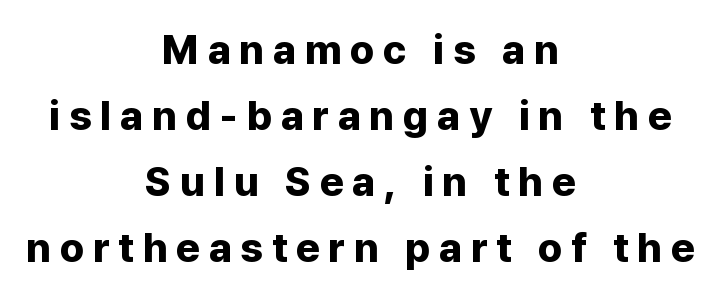
The image shows 41 px bold sans-serif type, upright; set centered, normal line spacing (1.61x), unusually wide letter spacing (+0.21 em), not underlined; low stroke contrast and a medium x-height.
